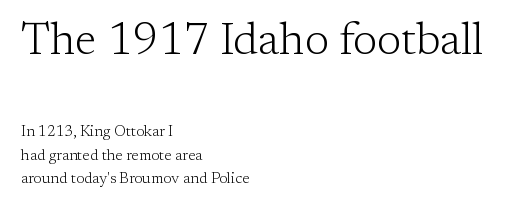
The image shows 44 px light serif type, upright; set left-aligned, normal line spacing (1.55x), normal letter spacing, not underlined; the first (top) block is 2.93x larger; low stroke contrast and a medium x-height.
